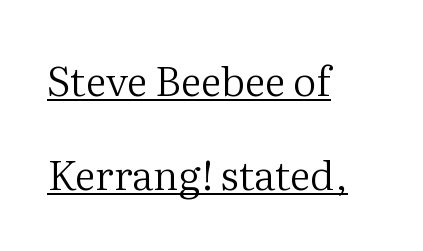
{"serif": "yes", "italic": "no", "bold": "no", "weight": "regular", "width": "normal", "stroke_contrast": "medium", "x_height": "medium", "monospaced": "no", "underline": "yes", "align": "left", "line_spacing": "loose", "line_spacing_ratio": 2.3, "letter_spacing": "normal", "letter_spacing_em": 0.0, "glyph_px": 41}
